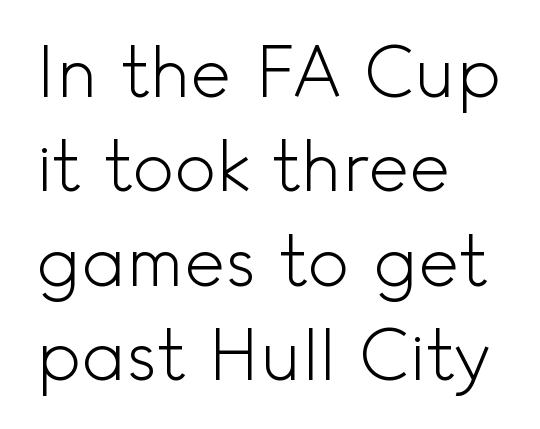
The image shows 70 px light sans-serif type, upright; set left-aligned, normal line spacing (1.35x), normal letter spacing, not underlined; a small x-height.
